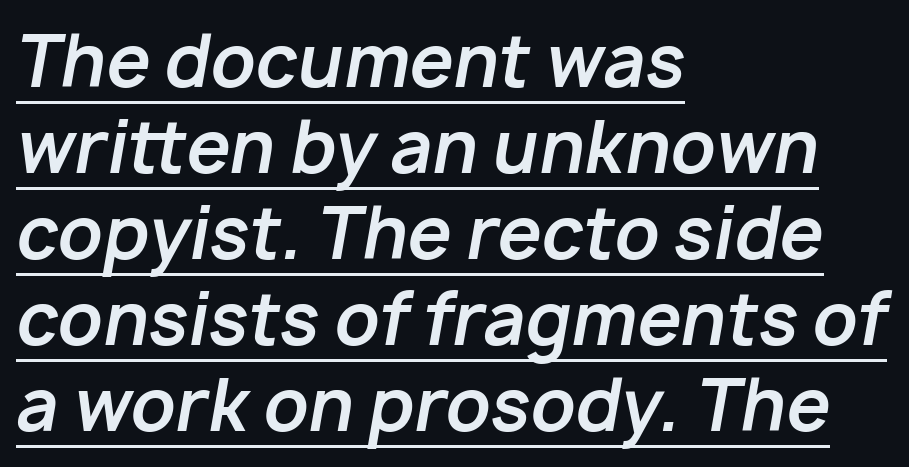
The image shows 70 px bold type, italic (leaning right); set left-aligned, line spacing 1.23x, normal letter spacing, underlined; low stroke contrast and a medium x-height.
